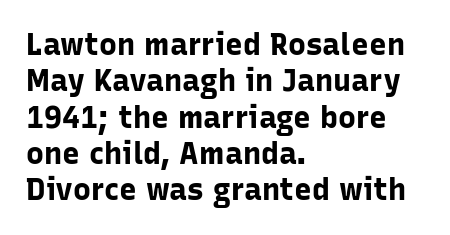
{"serif": "no", "italic": "no", "bold": "yes", "weight": "bold", "width": "normal", "stroke_contrast": "low", "x_height": "medium", "monospaced": "no", "underline": "no", "align": "left", "line_spacing_ratio": 1.21, "letter_spacing": "normal", "letter_spacing_em": 0.0, "glyph_px": 30}
